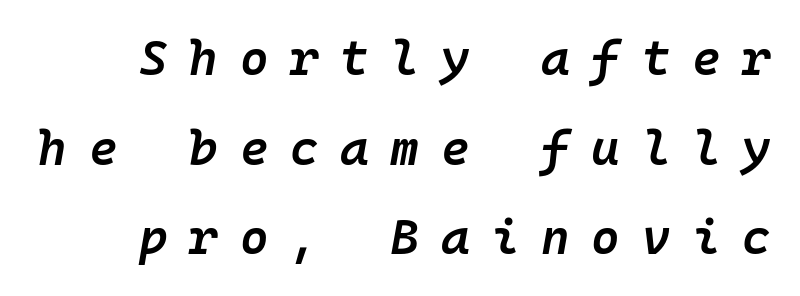
Q: Is the text bold? A: Semi-bold.
Q: Is the text italic (slanted)? A: Yes, it leans right by about 10 degrees.
Q: Is the text underlined? A: No.
Q: Is the spacing between letters normal or unusually wide? A: Unusually wide.
Q: Width (condensed, normal, or wide)? A: Normal.
Q: Stroke contrast? A: Low.
Q: x-height? A: Medium.
Q: Monospaced? A: Yes.
